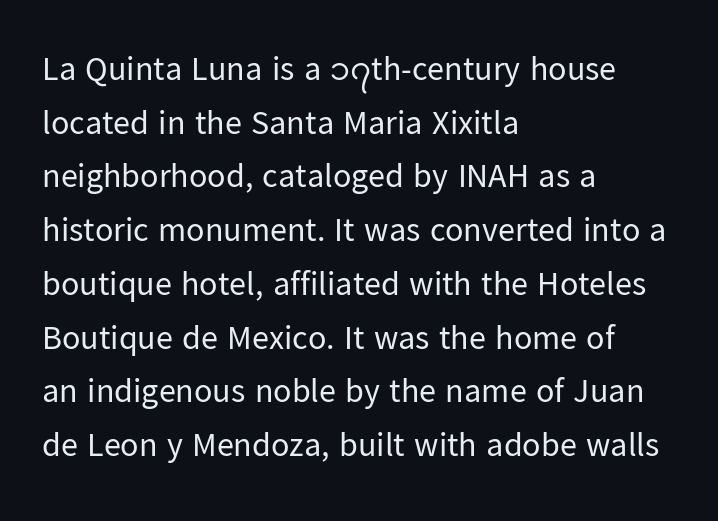
{"serif": "no", "italic": "no", "bold": "no", "weight": "regular", "width": "normal", "stroke_contrast": "low", "x_height": "medium", "monospaced": "no", "underline": "no", "align": "left", "line_spacing": "normal", "line_spacing_ratio": 1.58, "letter_spacing": "normal", "letter_spacing_em": 0.0, "glyph_px": 34}
